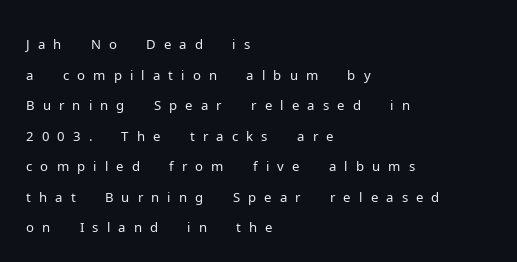
The image shows 27 px text type, upright; set left-aligned, tight line spacing (1.13x), unusually wide letter spacing (+0.3 em), not underlined.
